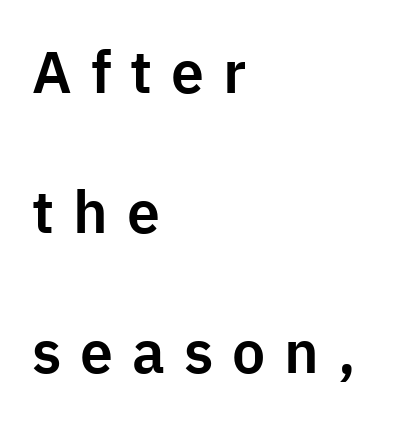
Every row of glyphs begins at an identical x-position on the left. In terms of leading, this rendering errs on the spacious side. Words float on clear page, feet unadorned. There is plenty of visible air inserted between adjacent glyphs. Ascenders rise straight up at ninety degrees. The font family rendered here belongs to the sans-serif group.
